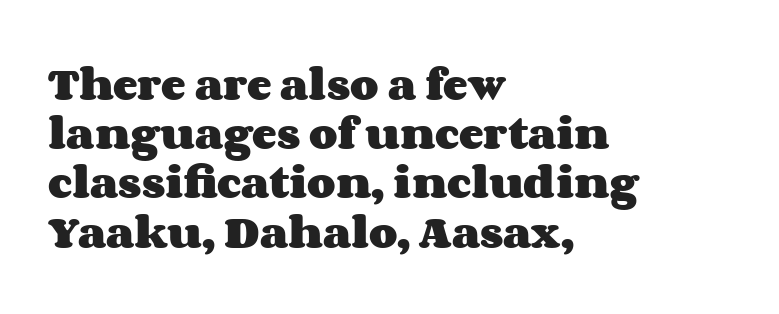
{"italic": "no", "bold": "yes", "weight": "heavy", "width": "wide", "stroke_contrast": "medium", "x_height": "large", "monospaced": "no", "underline": "no", "align": "left", "line_spacing": "normal", "line_spacing_ratio": 1.33, "letter_spacing": "normal", "letter_spacing_em": 0.0, "glyph_px": 37}
